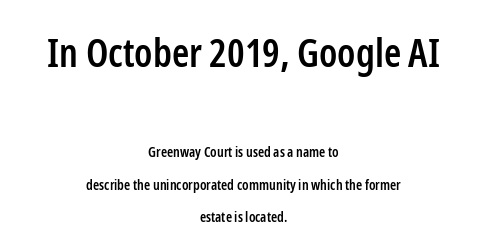
The lines are quadded center. Bigger letters appear in the top chunk; the bottom chunk is reduced. Each letter keeps its own natural width here, so spacing adapts to shape. Does the lettering tilt? It doesn't — this is upright.
